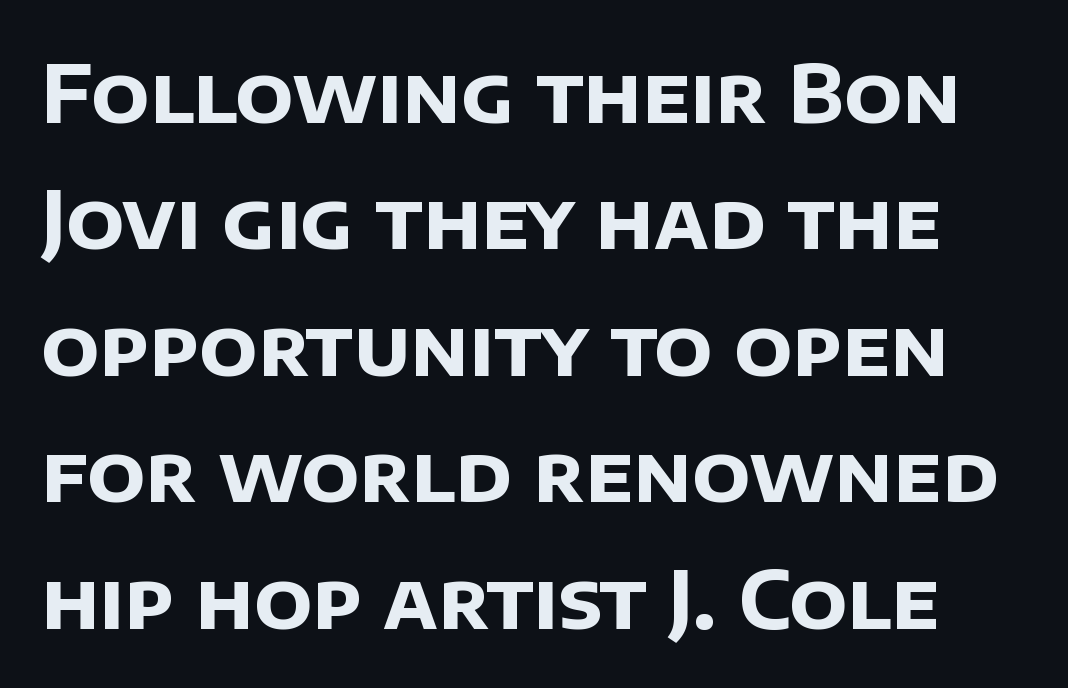
Q: Is the text bold? A: Yes.
Q: Is the typeface a serif or a sans-serif typeface? A: Sans-serif.
Q: Is the text underlined? A: No.
Q: Is the spacing between letters normal or unusually wide? A: Normal.
Q: Is the spacing between lines tight, normal or loose? A: Normal.
Q: Width (condensed, normal, or wide)? A: Normal.
Q: Stroke contrast? A: Low.
Q: x-height? A: Large.
Q: Monospaced? A: No.
